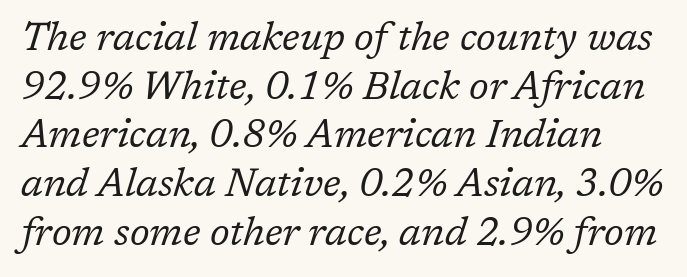
Q: Is the text bold? A: No.
Q: Is the text italic (slanted)? A: Yes, it leans right by about 17 degrees.
Q: Is the typeface a serif or a sans-serif typeface? A: Serif.
Q: Is the text underlined? A: No.
Q: Is the spacing between letters normal or unusually wide? A: Normal.
Q: Is the spacing between lines tight, normal or loose? A: Normal.
Q: Width (condensed, normal, or wide)? A: Normal.
Q: Stroke contrast? A: Low.
Q: x-height? A: Medium.
Q: Monospaced? A: No.
